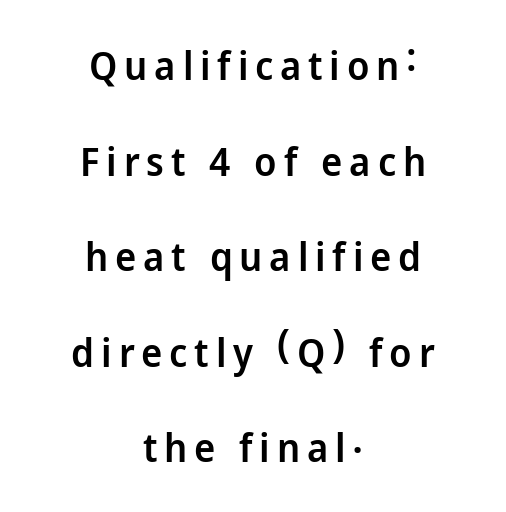
The letters are semibold — heavier than regular but short of a full bold. The text was rendered using a sans face with plain stroke endings. The lines are spread far apart with generous leading. The specimen omits any rule beneath the text block's lines.
